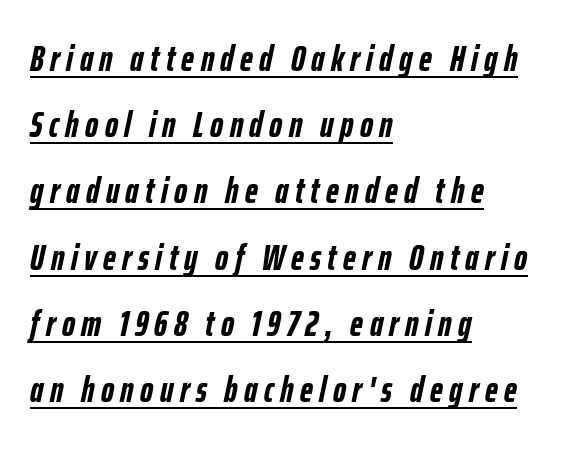
{"italic": "yes", "lean": "right", "slant_degrees": 12, "bold": "yes", "weight": "semibold", "width": "condensed", "stroke_contrast": "low", "x_height": "medium", "monospaced": "no", "underline": "yes", "align": "left", "line_spacing_ratio": 1.84, "glyph_px": 36}
